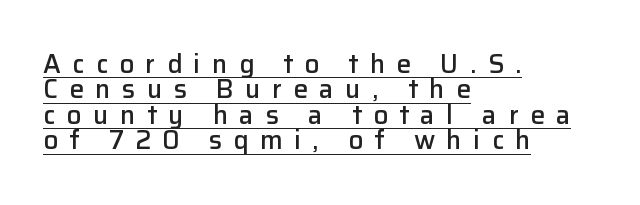
{"italic": "no", "bold": "semi", "underline": "yes", "align": "left", "line_spacing": "tight", "line_spacing_ratio": 0.98, "letter_spacing": "wide", "letter_spacing_em": 0.44, "glyph_px": 26}
